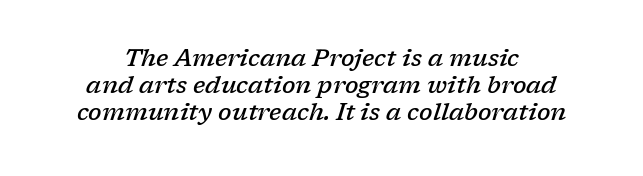
{"italic": "yes", "lean": "right", "slant_degrees": 17, "bold": "semi", "underline": "no", "line_spacing": "tight", "line_spacing_ratio": 1.13, "letter_spacing": "normal", "letter_spacing_em": 0.0, "glyph_px": 24}
